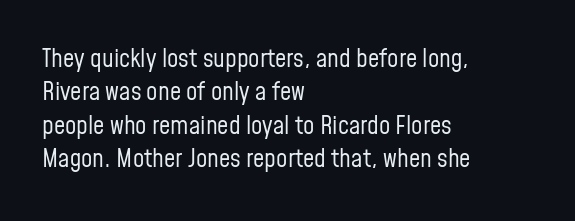
Q: Is the text bold? A: No.
Q: Is the text italic (slanted)? A: No, it is upright.
Q: Is the text underlined? A: No.
Q: How is the paragraph aligned? A: Left-aligned.
Q: Is the spacing between letters normal or unusually wide? A: Normal.
Q: Is the spacing between lines tight, normal or loose? A: Normal.
